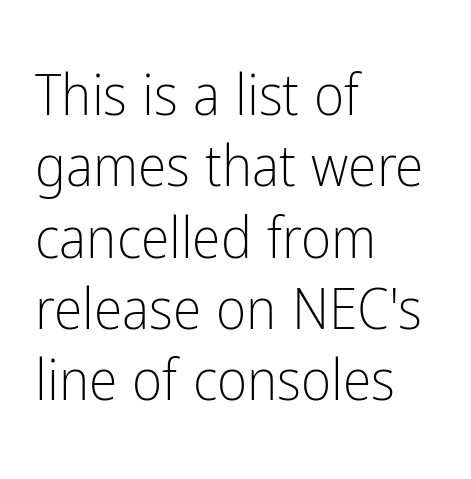
The image shows 58 px light, condensed sans-serif type, upright; set left-aligned, line spacing 1.23x, normal letter spacing, not underlined; low stroke contrast and a medium x-height.
